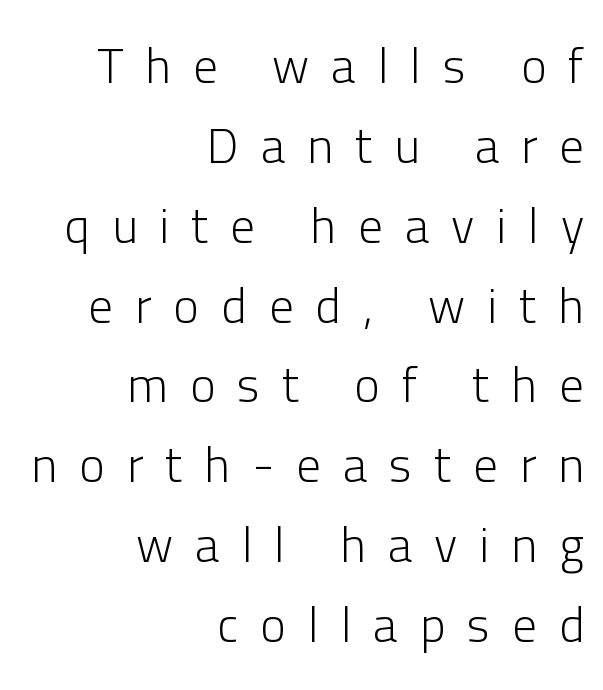
The image shows 49 px light sans-serif type, upright; set right-aligned, normal line spacing (1.63x), unusually wide letter spacing (+0.45 em), not underlined; low stroke contrast and a medium x-height.
